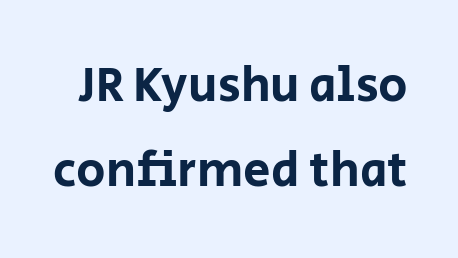
The image shows 49 px sans-serif type, upright; set line spacing 1.73x, normal letter spacing, not underlined; low stroke contrast and a large x-height.
